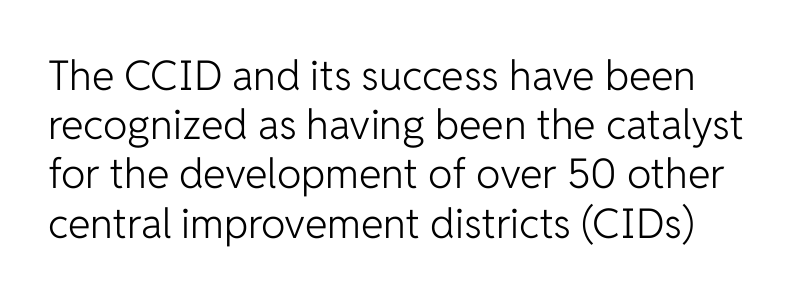
The image shows 41 px light sans-serif type, upright; set line spacing 1.2x, normal letter spacing, not underlined; low stroke contrast and a medium x-height.
